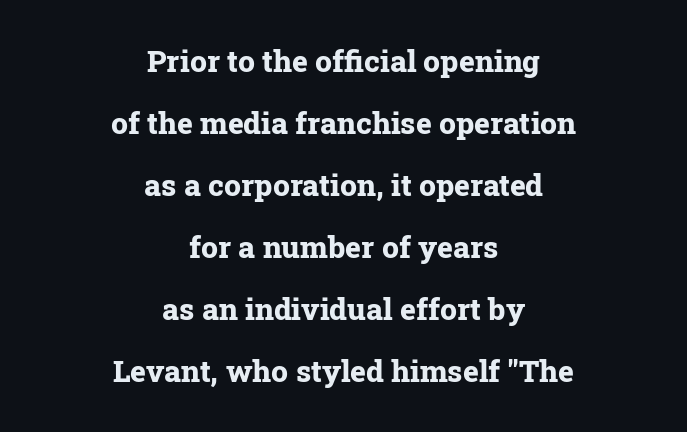
Q: Is the text bold? A: Yes.
Q: Is the text italic (slanted)? A: No, it is upright.
Q: Is the typeface a serif or a sans-serif typeface? A: Serif.
Q: Is the text underlined? A: No.
Q: How is the paragraph aligned? A: Centered.
Q: Is the spacing between letters normal or unusually wide? A: Normal.
Q: Is the spacing between lines tight, normal or loose? A: Loose.
Q: Width (condensed, normal, or wide)? A: Normal.
Q: Stroke contrast? A: Low.
Q: x-height? A: Medium.
Q: Monospaced? A: No.
